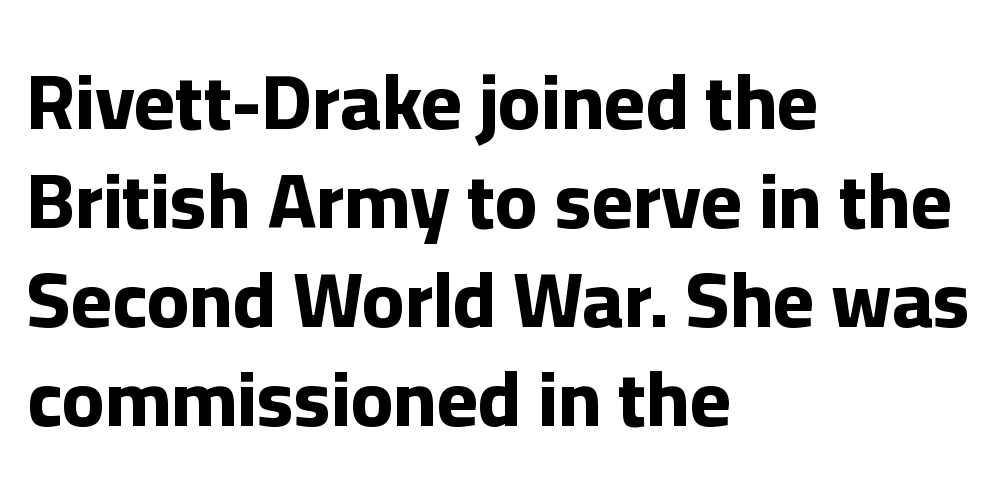
Q: Is the text bold? A: Yes.
Q: Is the text italic (slanted)? A: No, it is upright.
Q: Is the typeface a serif or a sans-serif typeface? A: Sans-serif.
Q: Is the text underlined? A: No.
Q: How is the paragraph aligned? A: Left-aligned.
Q: Is the spacing between letters normal or unusually wide? A: Normal.
Q: Is the spacing between lines tight, normal or loose? A: Normal.
Q: Width (condensed, normal, or wide)? A: Normal.
Q: Stroke contrast? A: Low.
Q: x-height? A: Medium.
Q: Monospaced? A: No.
